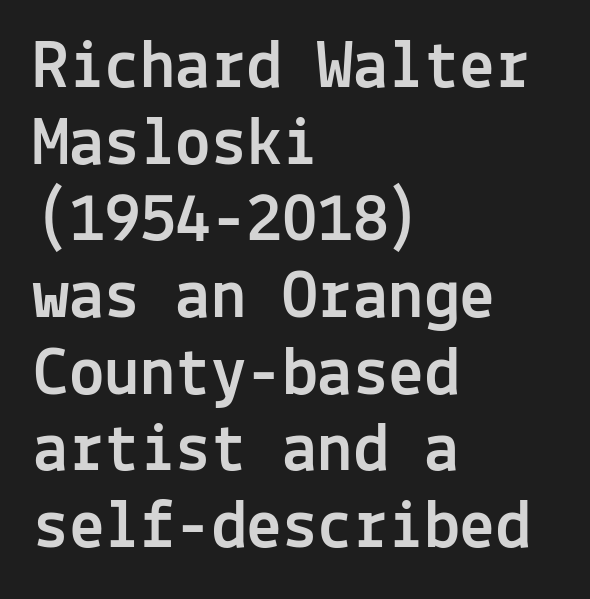
The image shows 71 px sans-serif type, upright, monospaced; set left-aligned, tight line spacing (1.08x), normal letter spacing, not underlined; a medium x-height.
